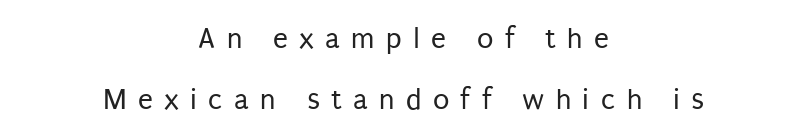
Weight class: somewhere from thin through regular. Looks like regular typesetting: each glyph gets only the width it needs. A sans-serif font was chosen for this passage. Loose tracking; the words dissolve into strings of separated letters. Visually the block forms a symmetrical silhouette, jagged on both flanks.
